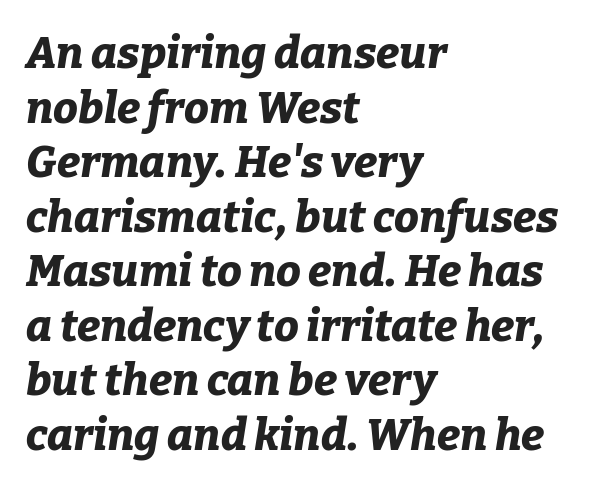
The image shows 44 px bold type, italic (leaning right); set left-aligned, line spacing 1.24x, normal letter spacing, not underlined; low stroke contrast and a medium x-height.
